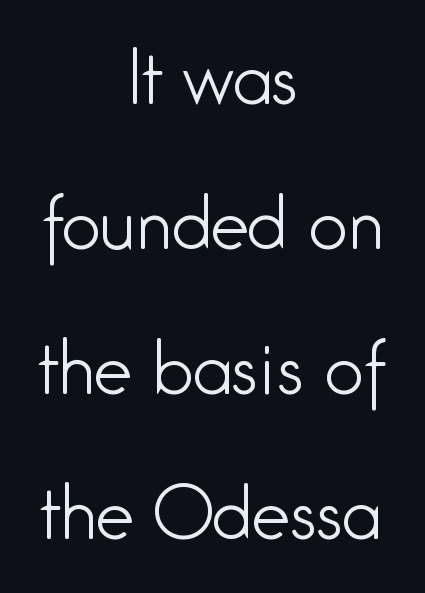
The image shows 69 px light, condensed sans-serif type, upright; set centered, loose line spacing (2.1x), normal letter spacing, not underlined; low stroke contrast and a medium x-height.
